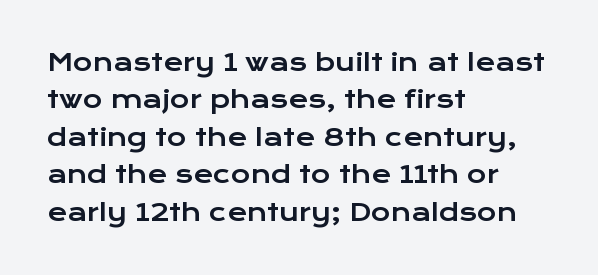
Q: Is the text italic (slanted)? A: No, it is upright.
Q: Is the text underlined? A: No.
Q: How is the paragraph aligned? A: Left-aligned.
Q: Is the spacing between letters normal or unusually wide? A: Normal.
Q: Is the spacing between lines tight, normal or loose? A: Normal.
